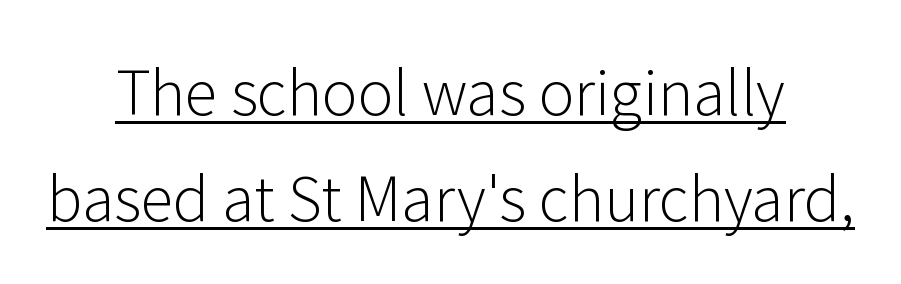
The image shows 60 px light sans-serif type, upright; set centered, line spacing 1.76x, normal letter spacing, underlined; low stroke contrast and a medium x-height.
